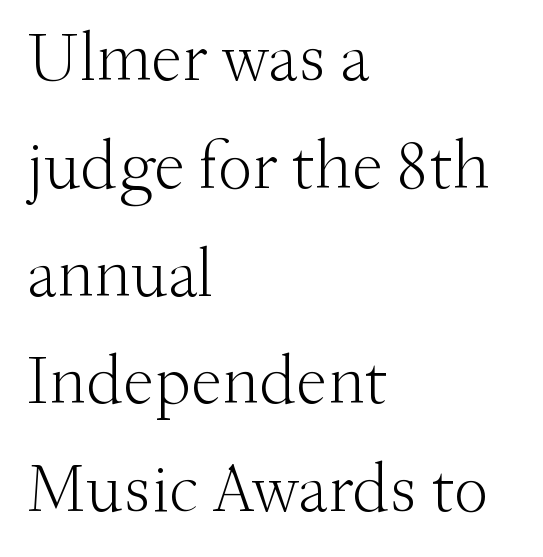
{"serif": "yes", "italic": "no", "bold": "no", "weight": "light", "width": "normal", "stroke_contrast": "medium", "x_height": "small", "monospaced": "no", "underline": "no", "align": "left", "line_spacing": "normal", "line_spacing_ratio": 1.54, "letter_spacing": "normal", "letter_spacing_em": 0.0, "glyph_px": 70}
